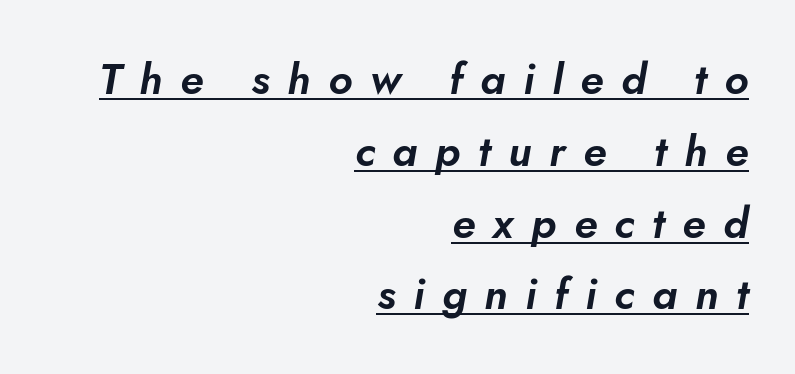
Glyph-to-glyph distance is far greater than everyday printed text. The passage shown stacks its lines at a standard gap. Notice how the passage keeps a crisp vertical edge on the right only. The letters advance in unequal steps, a hallmark of proportional type. Quick note: underline on.
